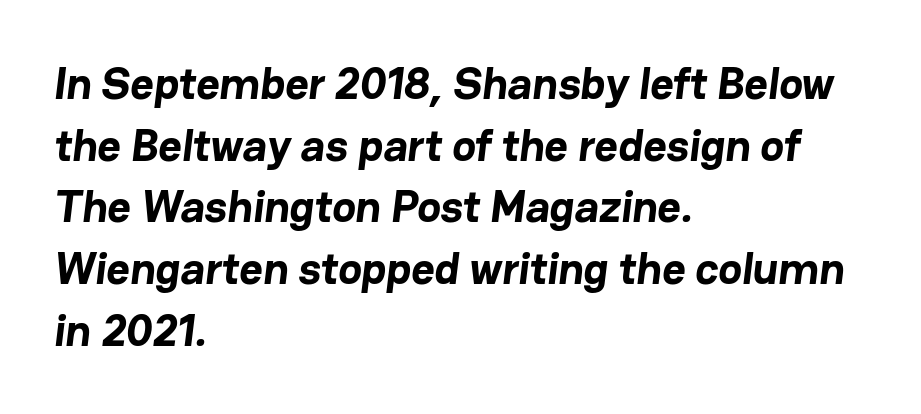
You could not count columns in this text — the font is proportionally spaced. Spacing between characters is what you'd get straight out of the box. Emphasis by weight is at full strength: bold. Words float on clear page, feet unadorned. Interline gaps are of average width in this sample. Grotesque or geometric, the face here clearly has no serifs.
